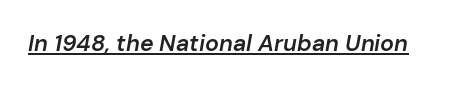
{"italic": "yes", "lean": "right", "slant_degrees": 10, "bold": "semi", "underline": "yes", "letter_spacing": "normal", "letter_spacing_em": 0.0, "glyph_px": 23}
